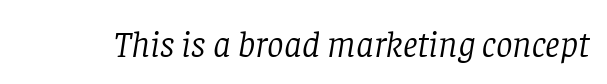
These glyphs show unthickened strokes, regular width or finer. How are the letters spaced? Ordinarily, with no added tracking. Note: serifs present on the glyphs. The foot of each line stays bare and open. Designer's note — italics engaged.
